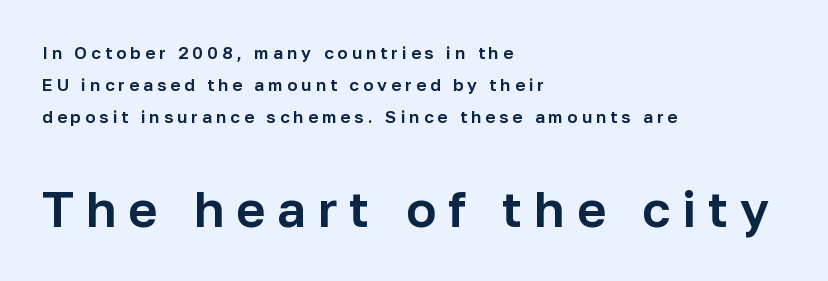
Q: Is the text italic (slanted)? A: No, it is upright.
Q: Is the typeface a serif or a sans-serif typeface? A: Sans-serif.
Q: Is the text underlined? A: No.
Q: How is the paragraph aligned? A: Left-aligned.
Q: Is the spacing between letters normal or unusually wide? A: Unusually wide.
Q: Which block of text is set in a larger size, the first (top) or the second (bottom)? A: The second (bottom) one.
Q: Width (condensed, normal, or wide)? A: Normal.
Q: Stroke contrast? A: Low.
Q: x-height? A: Medium.
Q: Monospaced? A: No.
